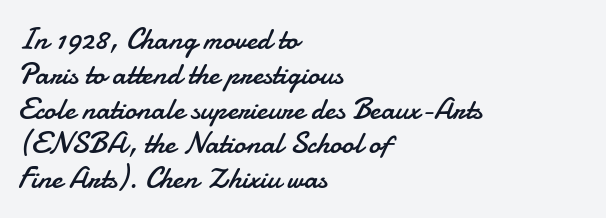
Q: Is the text bold? A: No.
Q: Is the text italic (slanted)? A: Yes.
Q: Is the typeface a serif or a sans-serif typeface? A: Sans-serif.
Q: Is the text underlined? A: No.
Q: How is the paragraph aligned? A: Left-aligned.
Q: Is the spacing between letters normal or unusually wide? A: Normal.
Q: Width (condensed, normal, or wide)? A: Normal.
Q: Stroke contrast? A: Low.
Q: x-height? A: Small.
Q: Monospaced? A: No.
